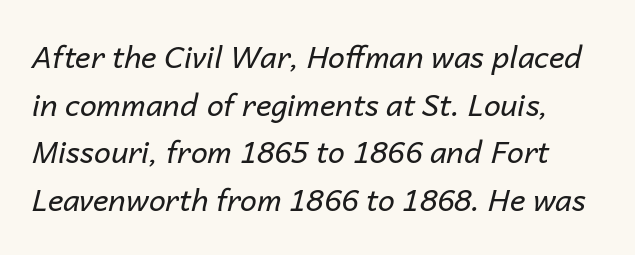
{"italic": "yes", "lean": "right", "slant_degrees": 14, "bold": "no", "weight": "regular", "width": "normal", "stroke_contrast": "low", "x_height": "medium", "monospaced": "no", "underline": "no", "line_spacing": "normal", "line_spacing_ratio": 1.59, "letter_spacing": "normal", "letter_spacing_em": 0.0, "glyph_px": 30}
